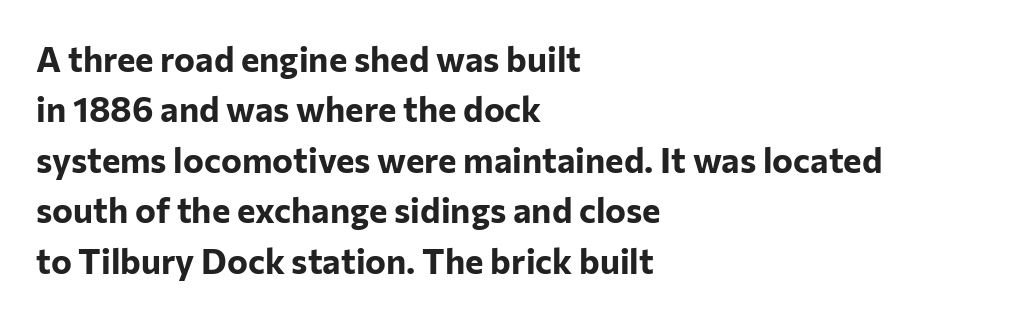
This rendering employs a face without finishing strokes, i.e., a sans-serif. How are the letters spaced? Ordinarily, with no added tracking. The lettering holds an erect, upright posture throughout. The foot of each line stays bare and open. Successive baselines arrive at the customary interval. The ragged edge is on the right, which tells us the setting is flush left.
